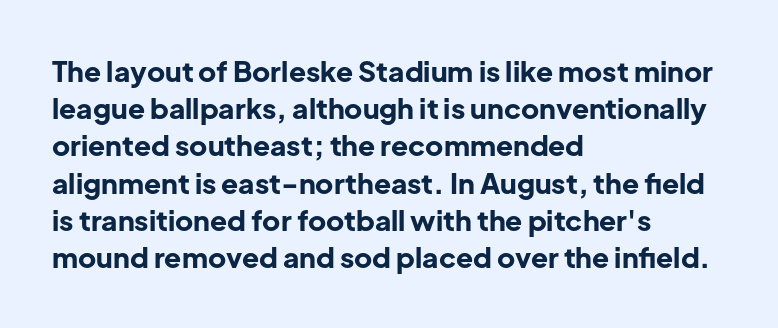
Caption: bold face, heavy strokes. Reading down the column, the eye jumps a familiar distance to each next line. Do the characters align in a grid? No, the font is proportional. Honestly, there is no underline to notice here at all. Italic: no, the glyphs are upright roman.
